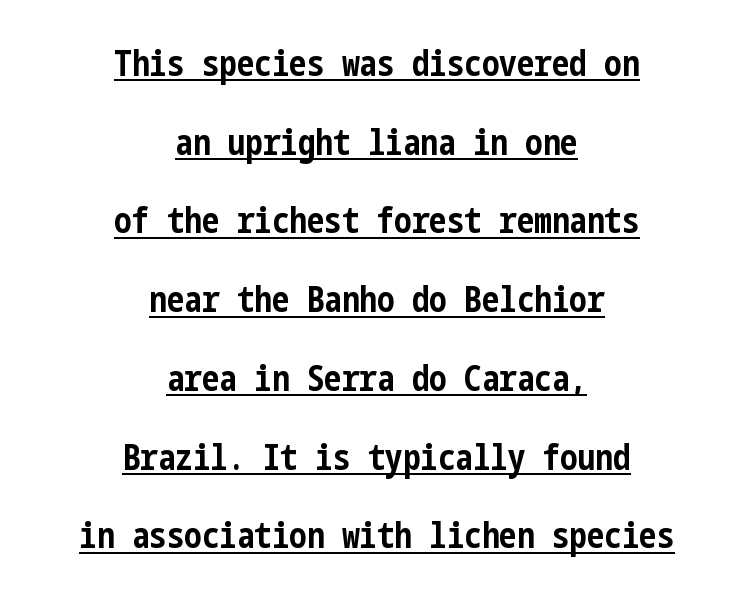
The type family on display is of the sans-serif kind. Summary of vertical rhythm: relaxed, with wide interline spacing. A continuous stroke trails under the words, as in a hyperlink. The letters sit at their default tracking, neither squeezed nor spread. One-word summary of the alignment: center. Does the weight exceed regular? Yes, all the way to bold.
